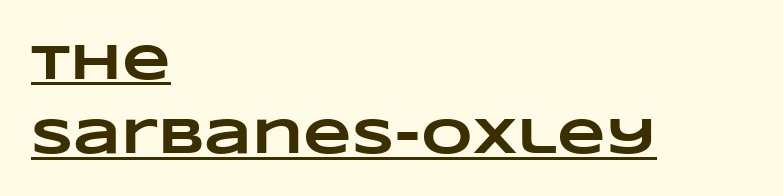
Q: Is the text bold? A: Yes.
Q: Is the text underlined? A: Yes.
Q: How is the paragraph aligned? A: Left-aligned.
Q: Is the spacing between letters normal or unusually wide? A: Normal.
Q: Is the spacing between lines tight, normal or loose? A: Normal.
Q: Width (condensed, normal, or wide)? A: Wide.
Q: Stroke contrast? A: Low.
Q: x-height? A: Large.
Q: Monospaced? A: No.
